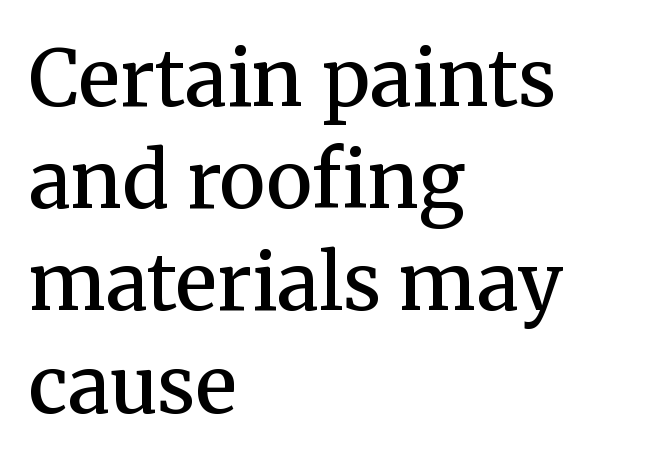
The image shows 78 px semibold serif type, upright; set left-aligned, normal line spacing (1.31x), normal letter spacing, not underlined; medium stroke contrast and a medium x-height.
